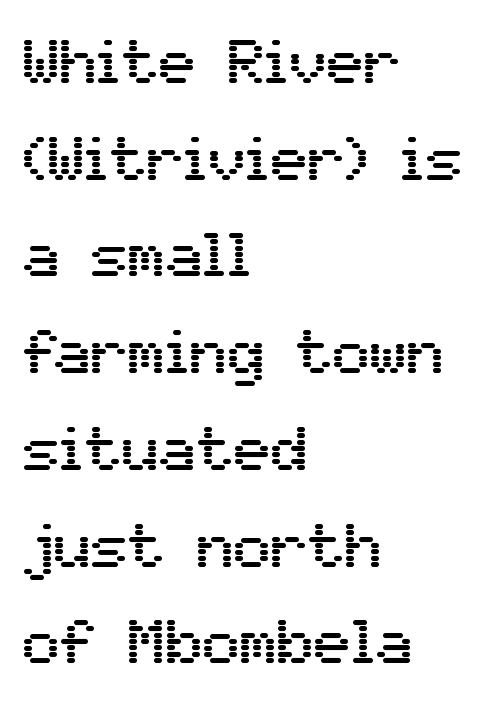
Between one letter and the next there's only the usual sliver of space. These lines stack with their left ends in a neat column. Beneath every word, the page is bare. The vertical gap from one line to the next is medium. Italic: no, the glyphs are upright roman. The rendering shows plain stroke endings on the letterforms — a sans-serif design.
